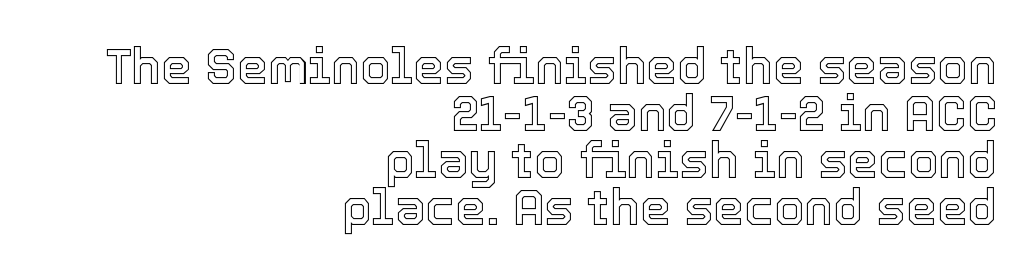
The image shows 49 px text type, upright; set right-aligned, tight line spacing (0.96x), normal letter spacing, not underlined; a medium x-height.
